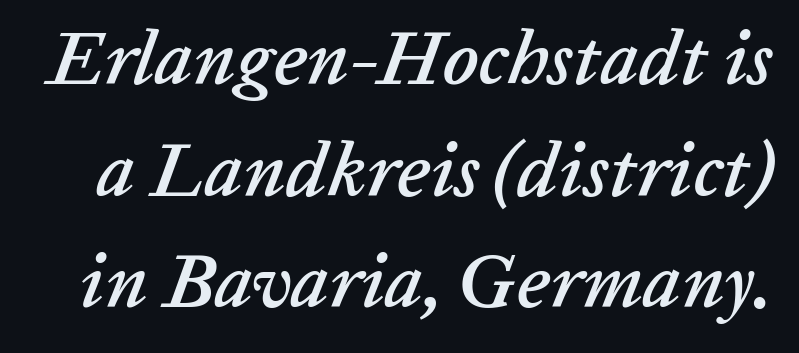
The image shows 76 px text type, italic (leaning right); set normal line spacing (1.47x), normal letter spacing, not underlined; low stroke contrast and a medium x-height.
